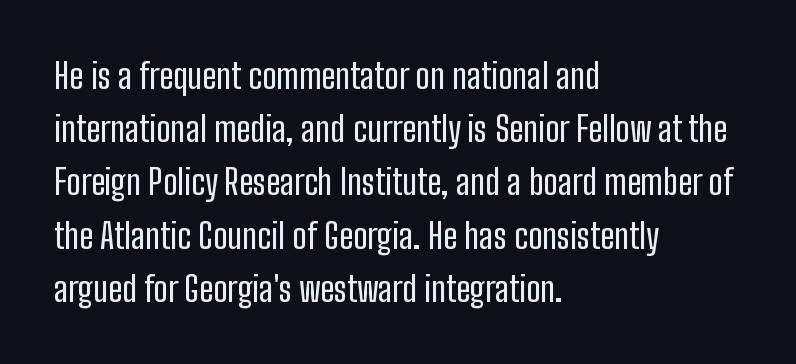
{"serif": "no", "italic": "no", "width": "condensed", "stroke_contrast": "low", "x_height": "medium", "monospaced": "no", "underline": "no", "align": "left", "line_spacing": "normal", "line_spacing_ratio": 1.52, "letter_spacing": "normal", "letter_spacing_em": 0.0, "glyph_px": 35}
